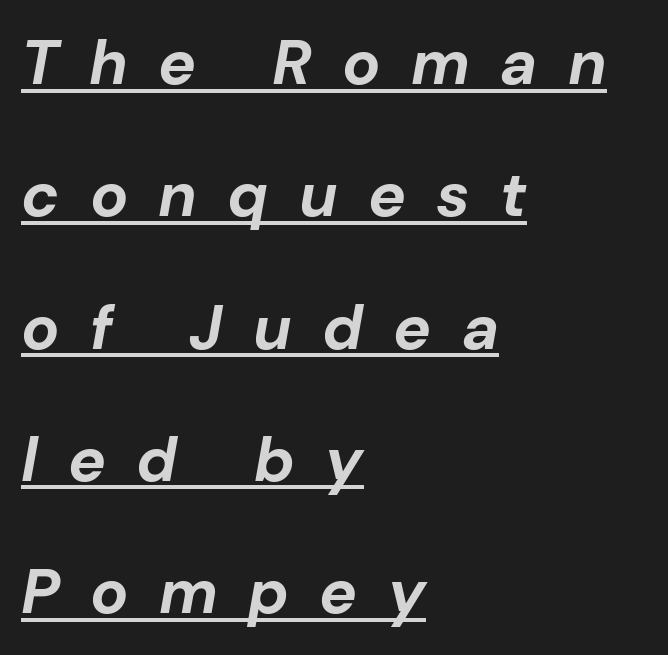
Q: Is the text bold? A: Yes.
Q: Is the text italic (slanted)? A: Yes, it leans right by about 10 degrees.
Q: Is the text underlined? A: Yes.
Q: How is the paragraph aligned? A: Left-aligned.
Q: Is the spacing between letters normal or unusually wide? A: Unusually wide.
Q: Is the spacing between lines tight, normal or loose? A: Loose.
Q: Width (condensed, normal, or wide)? A: Normal.
Q: Stroke contrast? A: Low.
Q: x-height? A: Medium.
Q: Monospaced? A: No.
